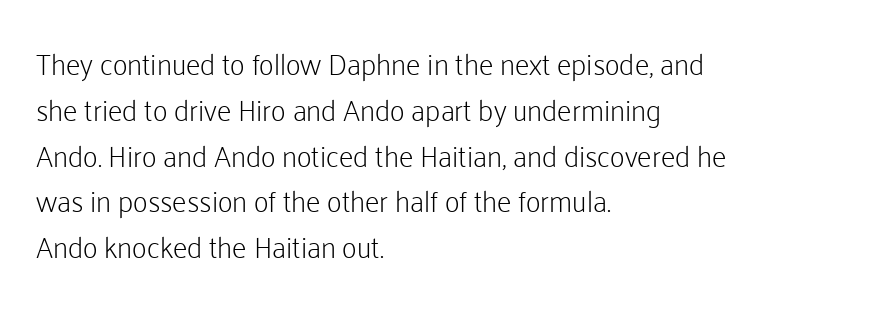
{"serif": "no", "italic": "no", "bold": "no", "weight": "light", "width": "normal", "stroke_contrast": "low", "x_height": "medium", "monospaced": "no", "underline": "no", "align": "left", "line_spacing": "normal", "line_spacing_ratio": 1.58, "letter_spacing": "normal", "letter_spacing_em": 0.0, "glyph_px": 29}
